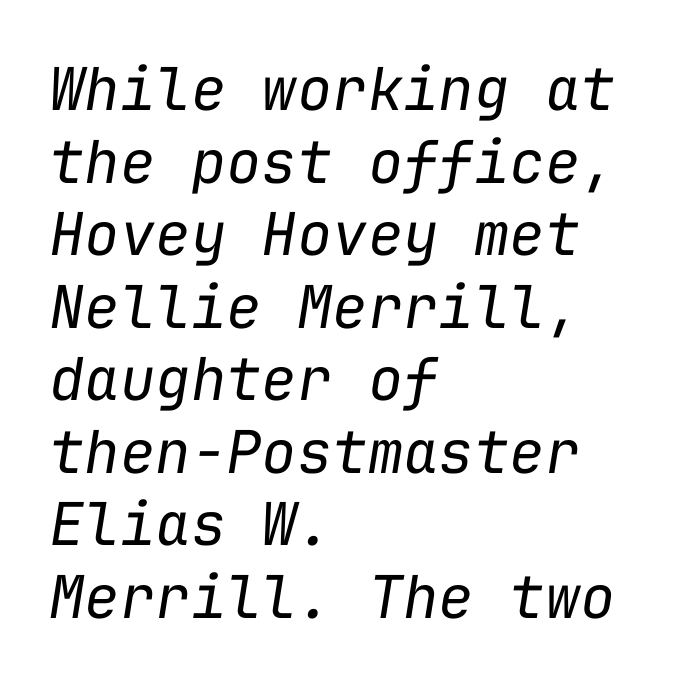
The image shows 59 px regular-weight type, italic (leaning right), monospaced; set left-aligned, line spacing 1.23x, normal letter spacing, not underlined; low stroke contrast and a medium x-height.
